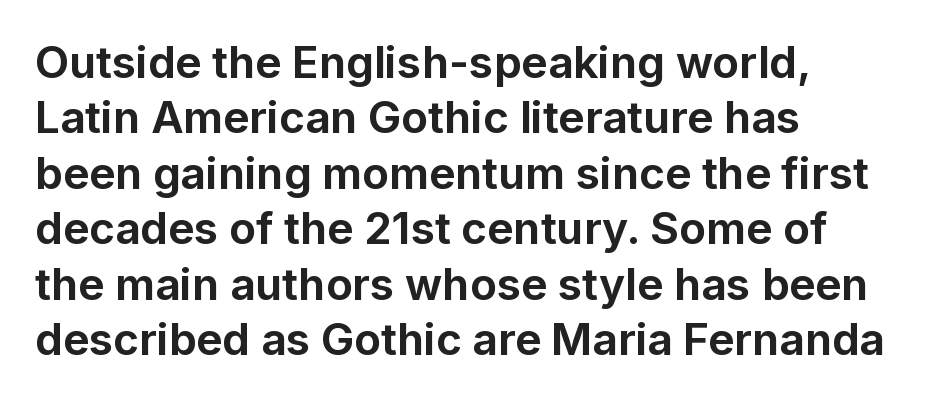
The image shows 44 px bold sans-serif type, upright; set left-aligned, normal line spacing (1.26x), normal letter spacing, not underlined; low stroke contrast and a medium x-height.
